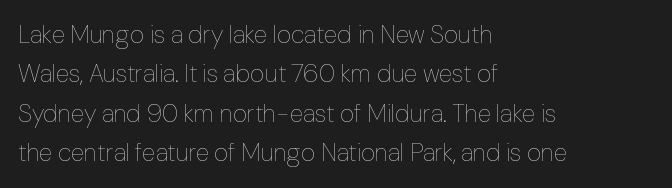
This block has exactly the height ordinary leading produces. Heft: none added — not bold. The face used here is rendered with its standard letterfit. Horizontally, the lines are justified to the leading edge only.
